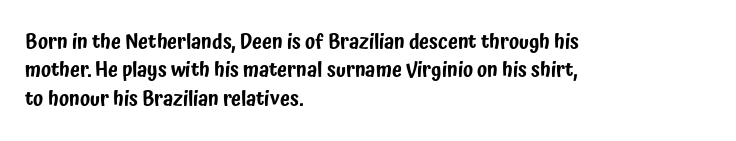
Reading down the block, your eye returns to a fixed left position each line. What stands out about the letter spacing? Nothing — it is the standard amount. The specimen reads as upright at a glance. The designer left line spacing at the default.
